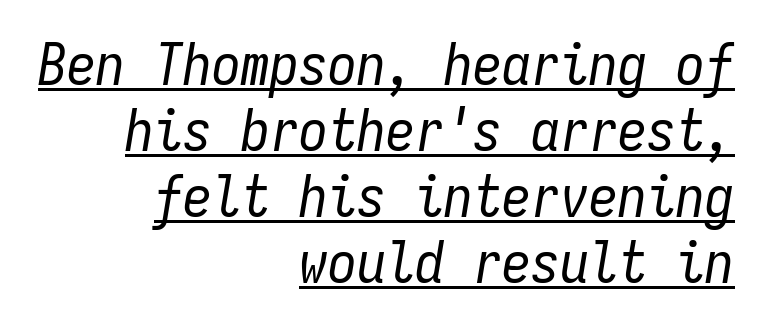
The image shows 58 px regular-weight, condensed type, italic (leaning right), monospaced; set right-aligned, tight line spacing (1.14x), normal letter spacing, underlined; low stroke contrast and a medium x-height.
